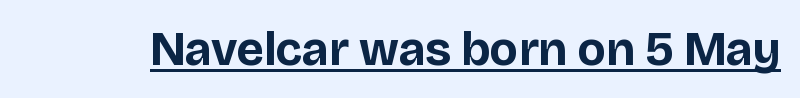
Q: Is the text bold? A: Yes.
Q: Is the text italic (slanted)? A: No, it is upright.
Q: Is the typeface a serif or a sans-serif typeface? A: Sans-serif.
Q: Is the text underlined? A: Yes.
Q: Is the spacing between letters normal or unusually wide? A: Normal.
Q: Width (condensed, normal, or wide)? A: Normal.
Q: Stroke contrast? A: Low.
Q: x-height? A: Large.
Q: Monospaced? A: No.
